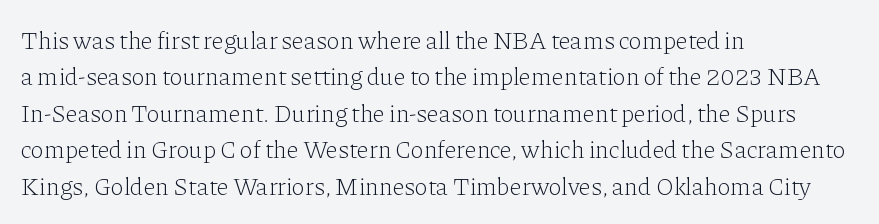
The image shows 25 px text type, upright; set left-aligned, normal line spacing (1.46x), normal letter spacing, not underlined.
